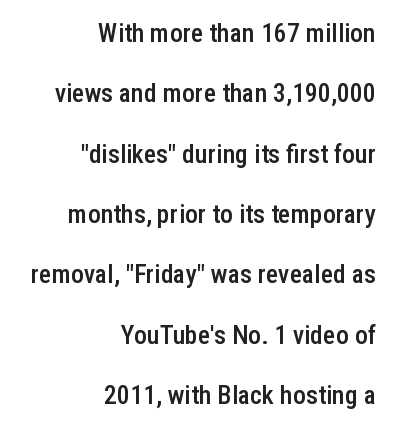
Q: Is the text bold? A: Semi-bold.
Q: Is the text italic (slanted)? A: No, it is upright.
Q: Is the text underlined? A: No.
Q: How is the paragraph aligned? A: Right-aligned.
Q: Is the spacing between letters normal or unusually wide? A: Normal.
Q: Is the spacing between lines tight, normal or loose? A: Loose.
